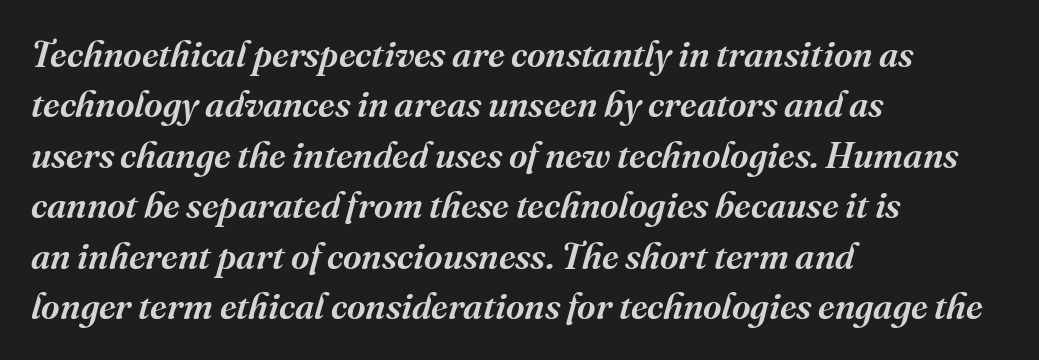
Characters follow at the spacing the type designer built in. A serif font was chosen for this passage. Every row of glyphs begins at an identical x-position on the left. A typesetter would call this leading conventional body-copy spacing. Does the lettering tilt? It does — this is italic.
